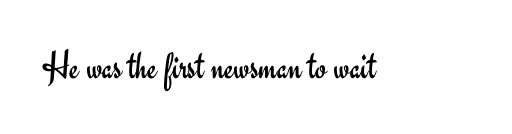
{"serif": "no", "bold": "no", "weight": "regular", "width": "normal", "stroke_contrast": "low", "x_height": "small", "monospaced": "no", "underline": "no", "letter_spacing": "normal", "letter_spacing_em": 0.0, "glyph_px": 40}
